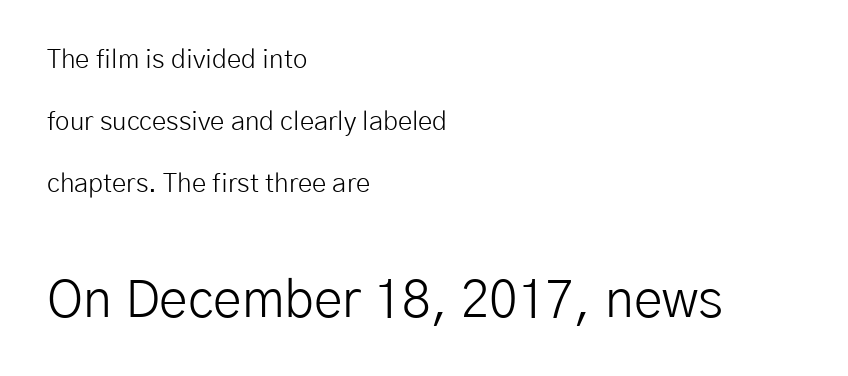
The image shows 52 px light sans-serif type, upright; set left-aligned, loose line spacing (2.39x), normal letter spacing, not underlined; the second (bottom) block is 2.0x larger; low stroke contrast and a medium x-height.
